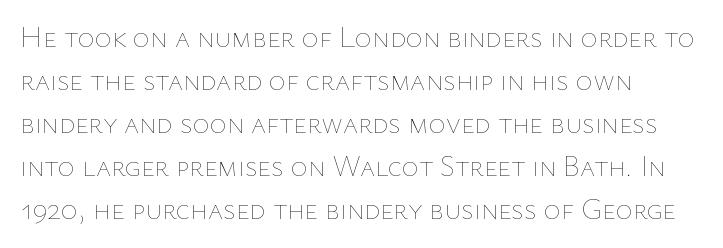
The image shows 29 px thin type, upright; set left-aligned, normal line spacing (1.48x), normal letter spacing, not underlined; low stroke contrast and a medium x-height.
